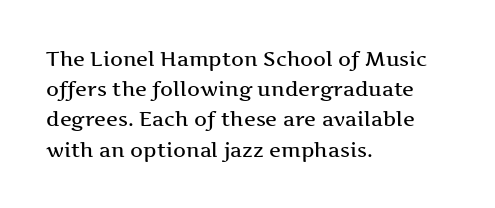
{"italic": "no", "underline": "no", "align": "left", "line_spacing": "normal", "line_spacing_ratio": 1.51, "letter_spacing": "normal", "letter_spacing_em": 0.0, "glyph_px": 20}
